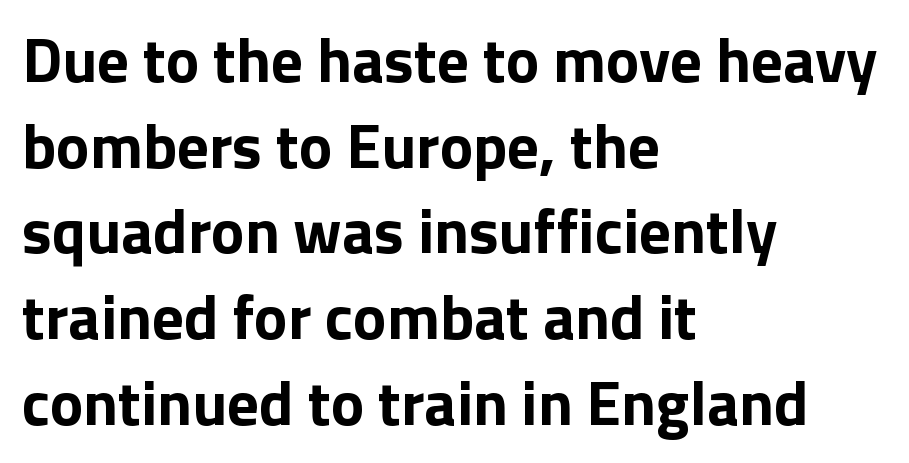
Q: Is the text bold? A: Yes.
Q: Is the text italic (slanted)? A: No, it is upright.
Q: Is the typeface a serif or a sans-serif typeface? A: Sans-serif.
Q: Is the text underlined? A: No.
Q: How is the paragraph aligned? A: Left-aligned.
Q: Is the spacing between letters normal or unusually wide? A: Normal.
Q: Is the spacing between lines tight, normal or loose? A: Normal.
Q: Width (condensed, normal, or wide)? A: Normal.
Q: Stroke contrast? A: Low.
Q: x-height? A: Medium.
Q: Monospaced? A: No.
